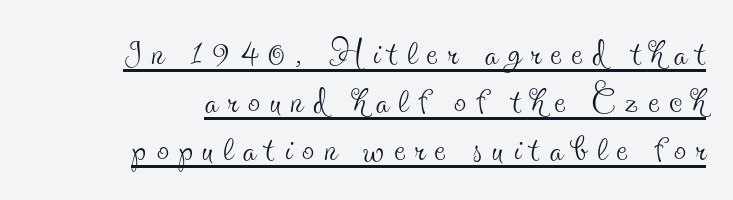
The image shows 48 px thin, condensed serif type; set right-aligned, tight line spacing (1.0x), unusually wide letter spacing (+0.21 em), underlined; a small x-height.
